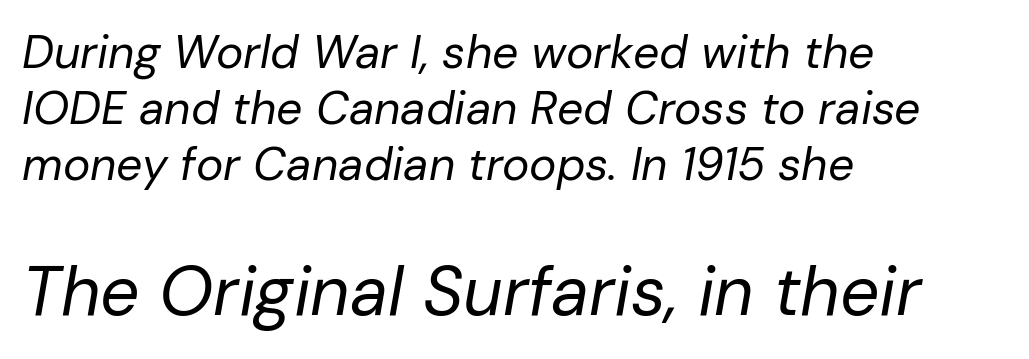
Style check: oblique. The paragraph shown leans on its left margin. Ink coverage per letter is moderate at most. This rendering leaves character spacing at its baseline value.
